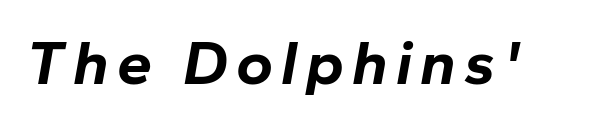
Q: Is the text bold? A: Yes.
Q: Is the text italic (slanted)? A: Yes, it leans right by about 10 degrees.
Q: Is the text underlined? A: No.
Q: Width (condensed, normal, or wide)? A: Normal.
Q: Stroke contrast? A: Low.
Q: x-height? A: Medium.
Q: Monospaced? A: No.
